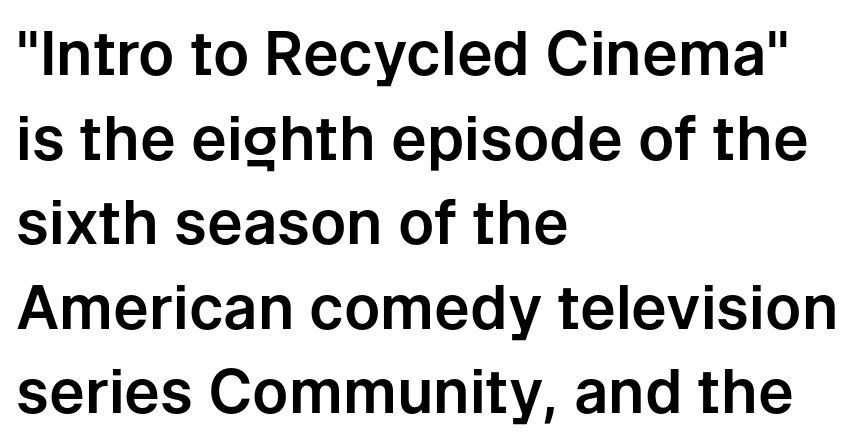
Q: Is the text italic (slanted)? A: No, it is upright.
Q: Is the typeface a serif or a sans-serif typeface? A: Sans-serif.
Q: Is the text underlined? A: No.
Q: How is the paragraph aligned? A: Left-aligned.
Q: Is the spacing between letters normal or unusually wide? A: Normal.
Q: Is the spacing between lines tight, normal or loose? A: Normal.
Q: Width (condensed, normal, or wide)? A: Normal.
Q: Stroke contrast? A: Low.
Q: x-height? A: Medium.
Q: Monospaced? A: No.
